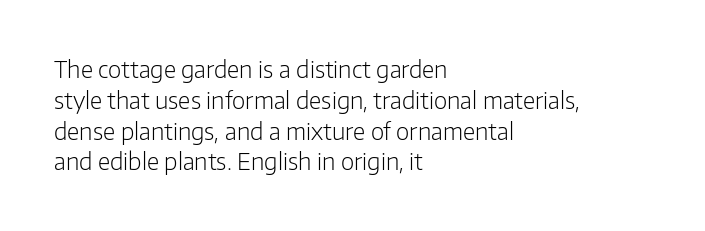
Descenders are the only things crossing below the line. The font sits on the lighter half of the weight spectrum, regular included. Does the copy run flush right? No — it runs flush left. Vertically, the passage feels balanced, rows spaced as you'd expect.
